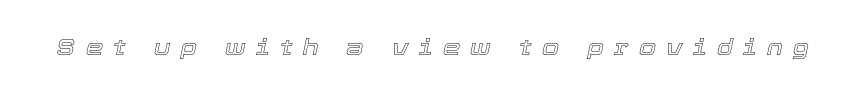
Has an underline been added? It has not. Does the lettering tilt? It does — this is italic. The tracking jumps out immediately: characters are airy and widely separated.
